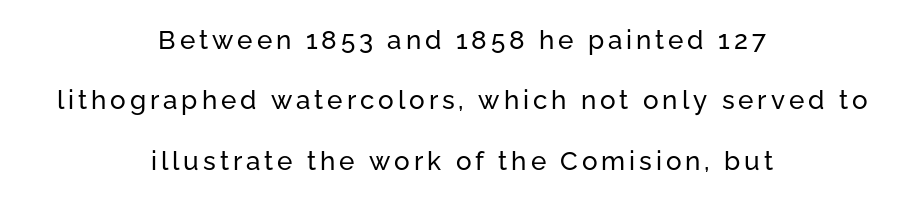
Q: Is the text italic (slanted)? A: No, it is upright.
Q: Is the text underlined? A: No.
Q: How is the paragraph aligned? A: Centered.
Q: Is the spacing between lines tight, normal or loose? A: Loose.
